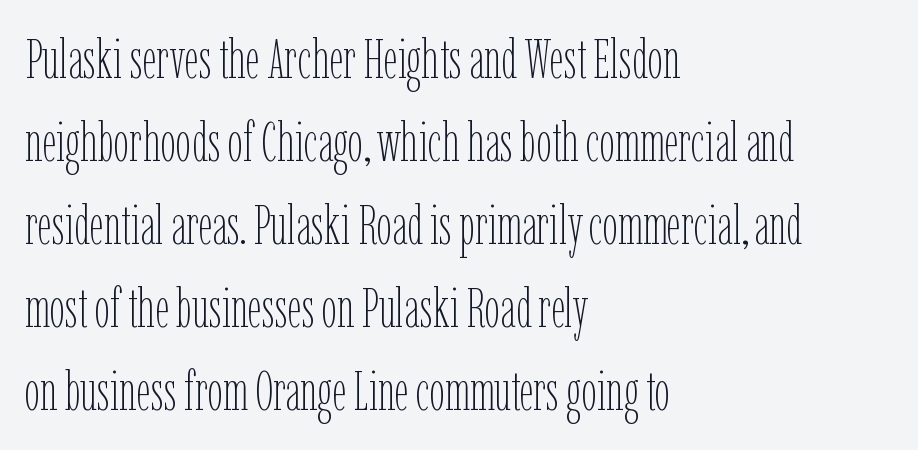
Q: Is the text bold? A: No.
Q: Is the text italic (slanted)? A: No, it is upright.
Q: Is the text underlined? A: No.
Q: How is the paragraph aligned? A: Left-aligned.
Q: Is the spacing between letters normal or unusually wide? A: Normal.
Q: Is the spacing between lines tight, normal or loose? A: Normal.
Q: Width (condensed, normal, or wide)? A: Condensed.
Q: Stroke contrast? A: Low.
Q: x-height? A: Medium.
Q: Monospaced? A: No.
